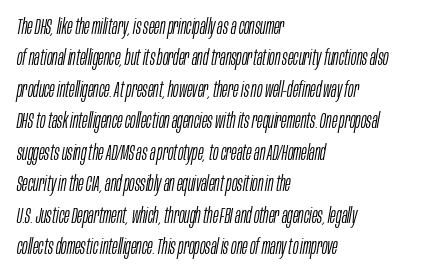
The image shows 21 px text type, italic (leaning right); set left-aligned, normal line spacing (1.5x), normal letter spacing, not underlined.
